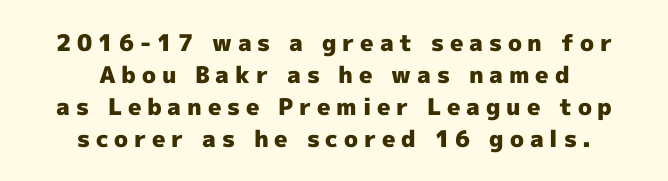
Q: Is the text bold? A: Yes.
Q: Is the text italic (slanted)? A: No, it is upright.
Q: Is the text underlined? A: No.
Q: How is the paragraph aligned? A: Centered.
Q: Is the spacing between letters normal or unusually wide? A: Unusually wide.
Q: Is the spacing between lines tight, normal or loose? A: Normal.
